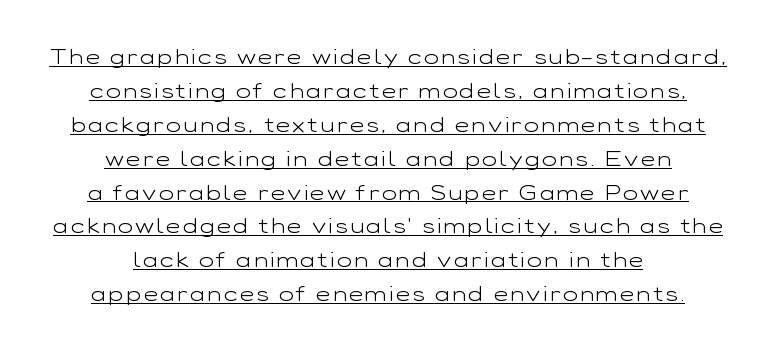
The image shows 22 px text type, upright; set centered, normal line spacing (1.54x), underlined.
